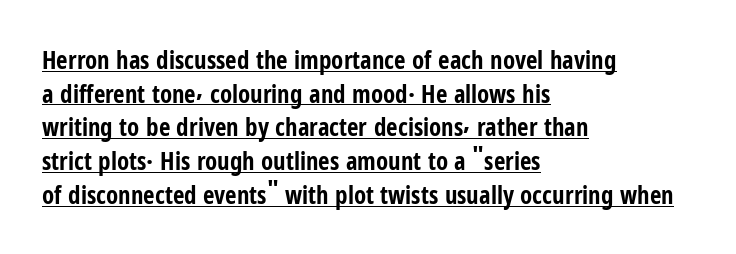
Observe the ordinary spacing: letters are neighbours, not strangers. The words here are underlined. This is the regular roman posture of the typeface. This sample keeps an unexceptional amount of space between lines. The typesetter chose a ragged-right arrangement here.
